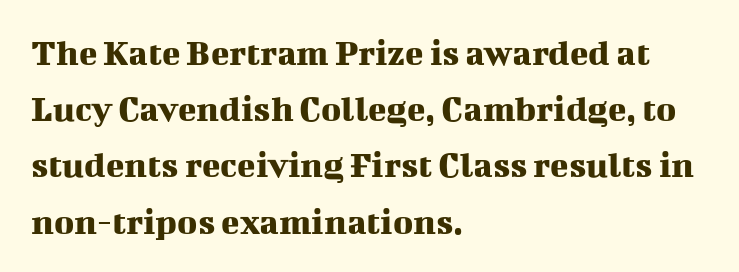
{"serif": "yes", "italic": "no", "width": "normal", "stroke_contrast": "medium", "x_height": "medium", "monospaced": "no", "underline": "no", "align": "left", "line_spacing": "normal", "line_spacing_ratio": 1.48, "letter_spacing": "normal", "letter_spacing_em": 0.0, "glyph_px": 38}
